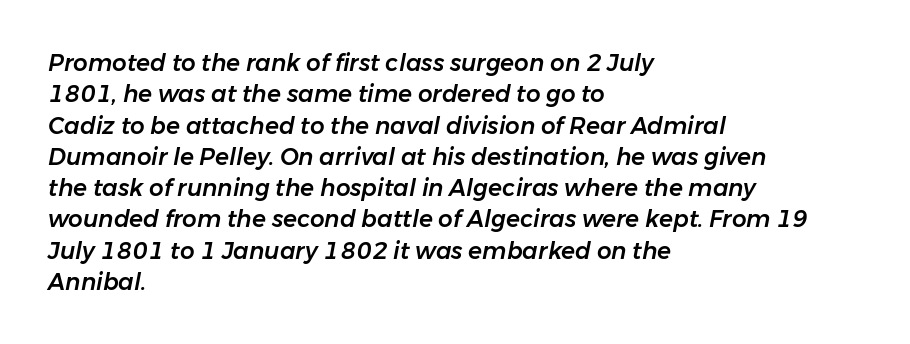
The image shows 23 px text type, italic (leaning right); set left-aligned, normal line spacing (1.36x), normal letter spacing, not underlined.
